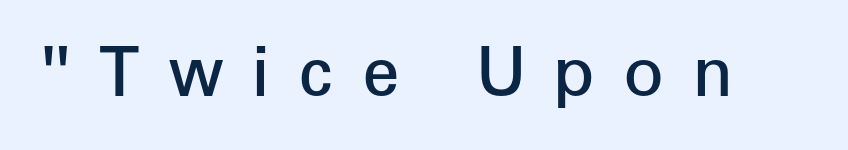
{"serif": "no", "italic": "no", "bold": "semi", "weight": "semibold", "width": "normal", "stroke_contrast": "low", "x_height": "medium", "monospaced": "no", "underline": "no", "letter_spacing": "wide", "letter_spacing_em": 0.42, "glyph_px": 67}
